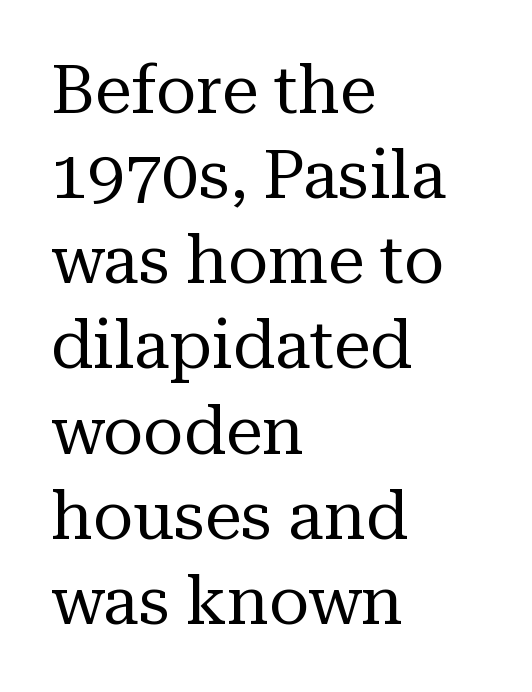
The image shows 66 px regular-weight serif type, upright; set left-aligned, normal line spacing (1.29x), normal letter spacing, not underlined; medium stroke contrast and a medium x-height.
